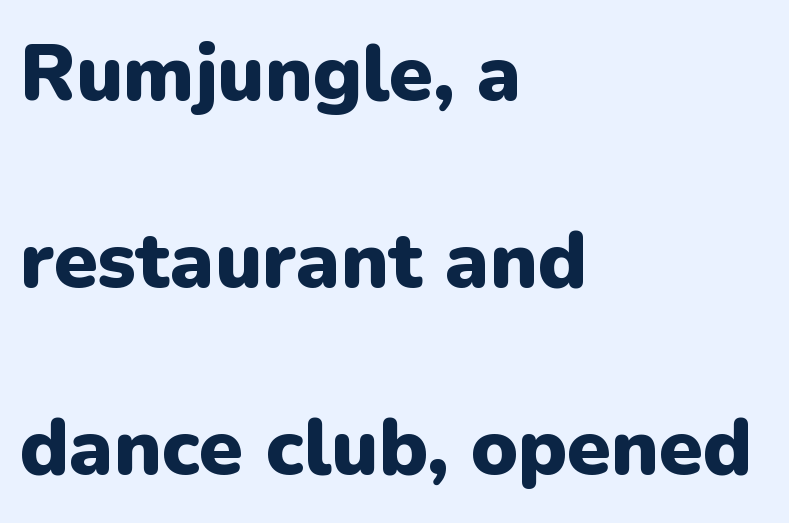
The letters advance in unequal steps, a hallmark of proportional type. Italic? Not at all — the glyphs are vertical. The letters sit at their default tracking, neither squeezed nor spread. Notice how thick the strokes are: this is what a full bold looks like. Line spacing here is loose.
